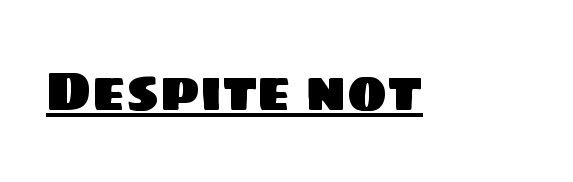
The image shows 54 px sans-serif type; set normal letter spacing, underlined; low stroke contrast and a large x-height.
